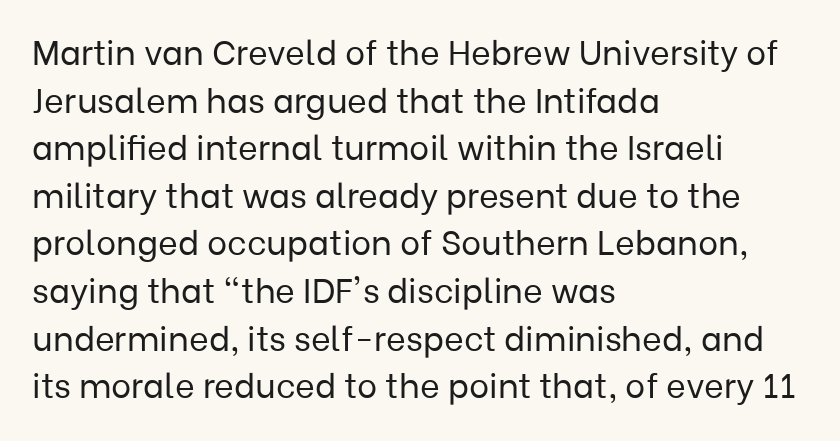
{"serif": "no", "italic": "no", "bold": "no", "weight": "regular", "width": "normal", "stroke_contrast": "low", "x_height": "medium", "monospaced": "no", "underline": "no", "align": "left", "line_spacing": "normal", "line_spacing_ratio": 1.4, "letter_spacing": "normal", "letter_spacing_em": 0.0, "glyph_px": 34}
